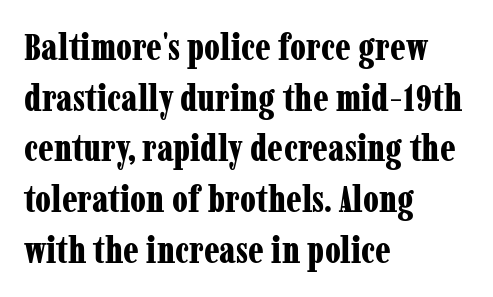
The image shows 37 px bold, condensed serif type, upright; set left-aligned, normal line spacing (1.37x), normal letter spacing, not underlined; low stroke contrast and a medium x-height.
